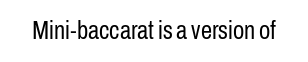
Q: Is the text bold? A: No.
Q: Is the text italic (slanted)? A: No, it is upright.
Q: Is the text underlined? A: No.
Q: Is the spacing between letters normal or unusually wide? A: Normal.
